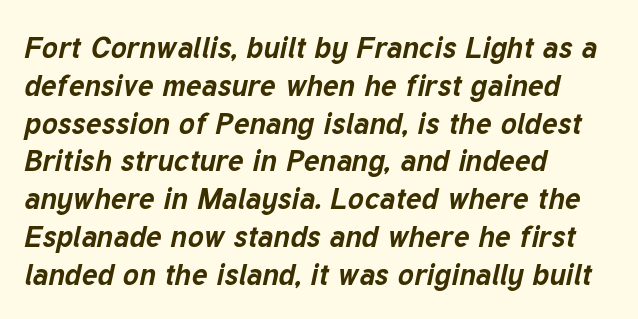
The lettering tilts uniformly, giving the passage an italic look. The strip under each line holds only bare page. Compared with an ordinary text face, these strokes are far heavier — a full bold. Compared with typical body copy, the letter spacing here is the same.
